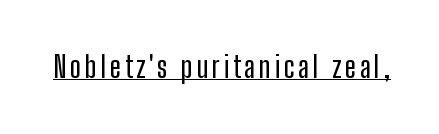
Posture: upright roman. Regarding serifs, this sample does without them. In designer terms, the underline attribute is active on this setting. These lines are rendered in a variable-pitch font.
